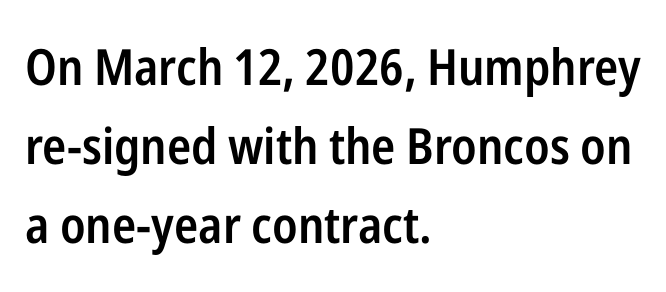
The image shows 50 px semibold, condensed sans-serif type, upright; set left-aligned, normal line spacing (1.58x), normal letter spacing, not underlined; low stroke contrast and a medium x-height.
